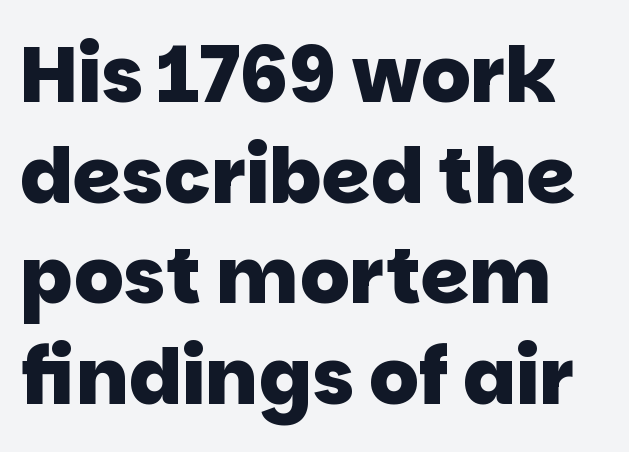
Notice how descenders clear the ascenders below comfortably — that's standard leading. Serifs: no, the terminals of the letterforms are clean. Chunky letters — that's bold for sure. You could call the tracking neutral — neither tight nor loose. Each letter keeps its own natural width here, so spacing adapts to shape.
